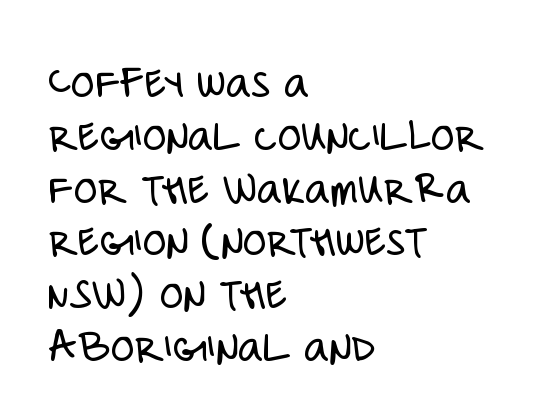
Q: Is the text bold? A: No.
Q: Is the text italic (slanted)? A: No, it is upright.
Q: Is the typeface a serif or a sans-serif typeface? A: Sans-serif.
Q: Is the text underlined? A: No.
Q: How is the paragraph aligned? A: Left-aligned.
Q: Is the spacing between letters normal or unusually wide? A: Normal.
Q: Is the spacing between lines tight, normal or loose? A: Tight.
Q: Width (condensed, normal, or wide)? A: Condensed.
Q: Stroke contrast? A: Low.
Q: x-height? A: Large.
Q: Monospaced? A: No.
